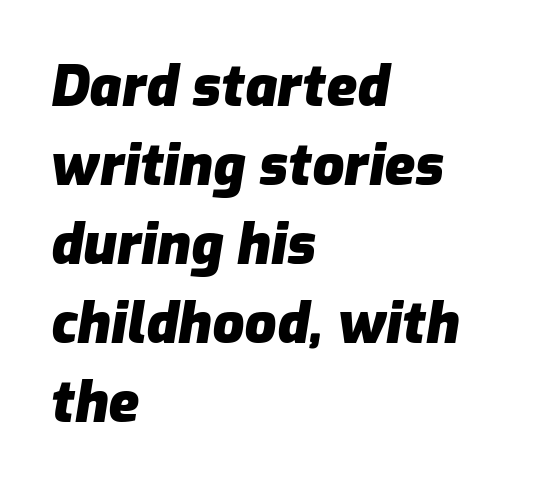
Q: Is the text bold? A: Yes.
Q: Is the text italic (slanted)? A: Yes, it leans right by about 9 degrees.
Q: Is the text underlined? A: No.
Q: How is the paragraph aligned? A: Left-aligned.
Q: Is the spacing between letters normal or unusually wide? A: Normal.
Q: Is the spacing between lines tight, normal or loose? A: Normal.
Q: Width (condensed, normal, or wide)? A: Normal.
Q: Stroke contrast? A: Low.
Q: x-height? A: Medium.
Q: Monospaced? A: No.
